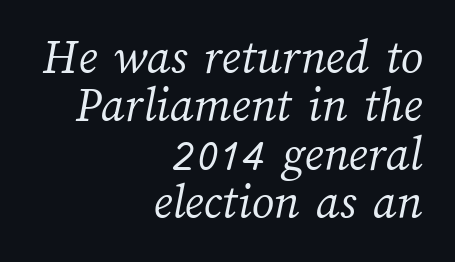
The image shows 50 px light type; set right-aligned, tight line spacing (0.97x), normal letter spacing, not underlined; medium stroke contrast and a medium x-height.
